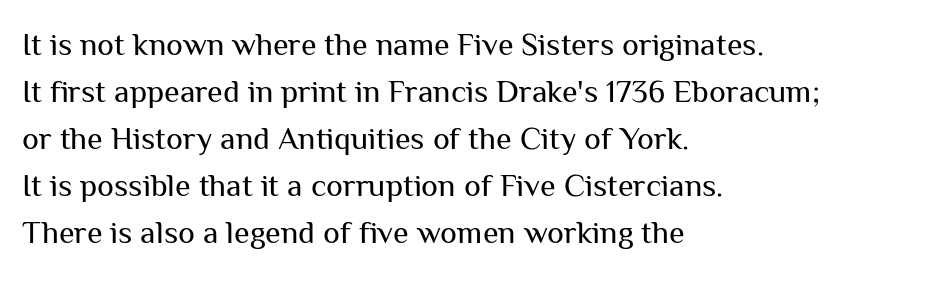
These lines are composed in type without serifs. Descenders hang freely into open space. The gaps between neighbouring characters are ordinary and unremarkable. Is the type heavy? It reads as light-to-regular instead. This sample is left-justified, so line endings fall wherever the words run out. The lines sit at an ordinary, default distance from one another.
